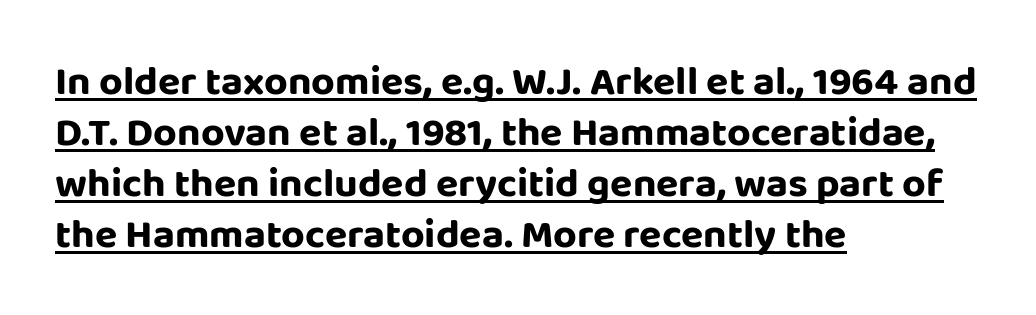
Q: Is the text italic (slanted)? A: No, it is upright.
Q: Is the typeface a serif or a sans-serif typeface? A: Sans-serif.
Q: Is the text underlined? A: Yes.
Q: How is the paragraph aligned? A: Left-aligned.
Q: Is the spacing between letters normal or unusually wide? A: Normal.
Q: Width (condensed, normal, or wide)? A: Normal.
Q: Stroke contrast? A: Low.
Q: x-height? A: Large.
Q: Monospaced? A: No.
